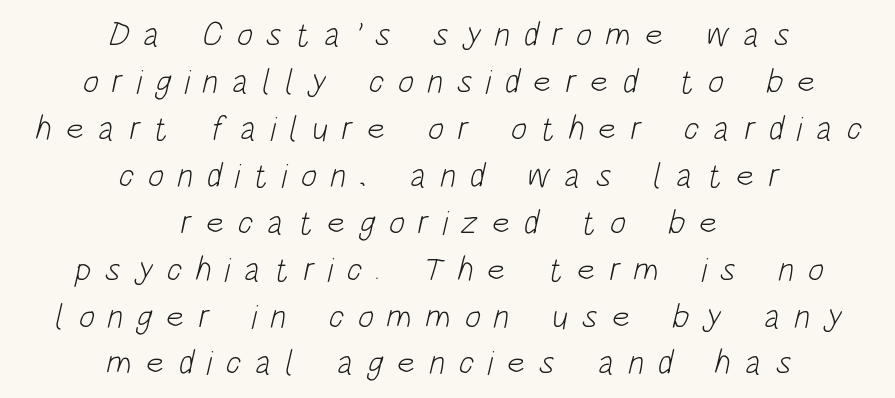
Q: Is the text bold? A: No.
Q: Is the typeface a serif or a sans-serif typeface? A: Sans-serif.
Q: Is the text underlined? A: No.
Q: How is the paragraph aligned? A: Centered.
Q: Is the spacing between letters normal or unusually wide? A: Unusually wide.
Q: Is the spacing between lines tight, normal or loose? A: Normal.
Q: Width (condensed, normal, or wide)? A: Condensed.
Q: Stroke contrast? A: Low.
Q: x-height? A: Large.
Q: Monospaced? A: No.
